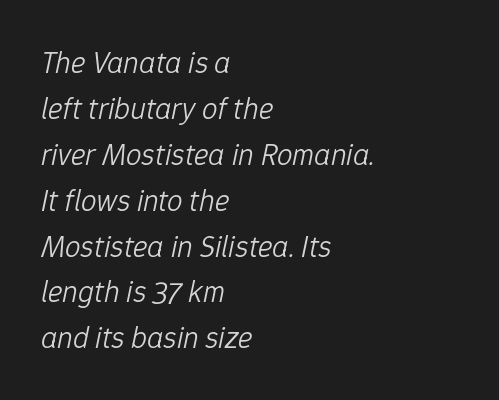
{"italic": "yes", "lean": "right", "slant_degrees": 12, "bold": "no", "weight": "light", "width": "normal", "stroke_contrast": "low", "x_height": "medium", "monospaced": "no", "underline": "no", "align": "left", "line_spacing": "normal", "line_spacing_ratio": 1.48, "letter_spacing": "normal", "letter_spacing_em": 0.0, "glyph_px": 31}
